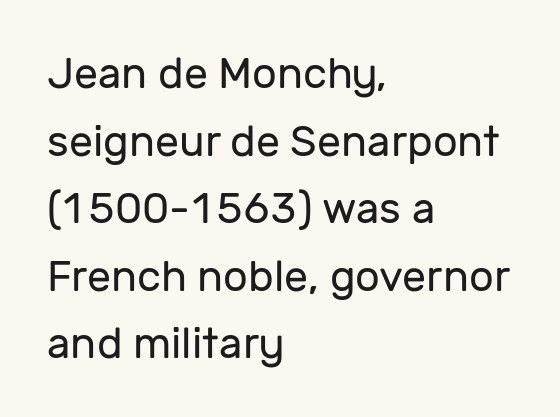
{"serif": "no", "italic": "no", "bold": "no", "weight": "regular", "width": "normal", "stroke_contrast": "low", "x_height": "medium", "monospaced": "no", "underline": "no", "align": "left", "line_spacing": "normal", "line_spacing_ratio": 1.57, "letter_spacing": "normal", "letter_spacing_em": 0.0, "glyph_px": 43}
